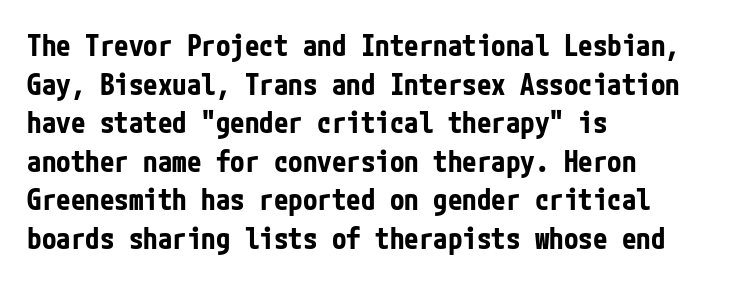
The image shows 29 px bold, condensed sans-serif type, upright; set left-aligned, normal line spacing (1.33x), normal letter spacing, not underlined; low stroke contrast and a medium x-height.
